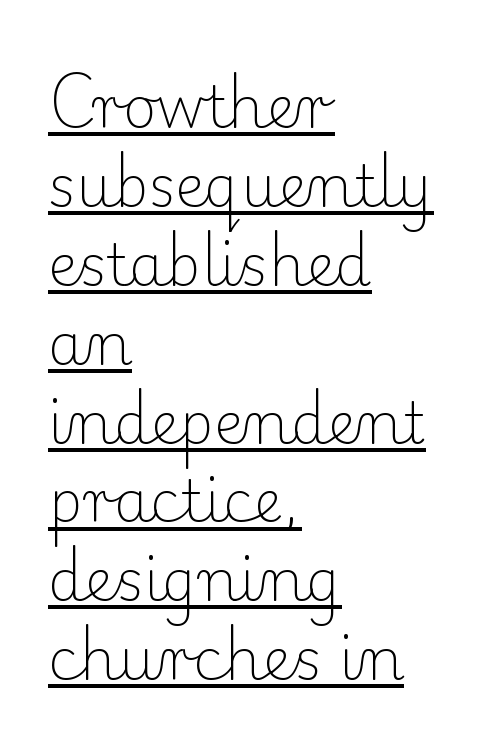
Regarding leading, the lines here are spaced in the standard way. This sample carries an underscore along the baseline area. The rendering uses natural spacing where letterforms have individual widths. The rag falls on the right side of this text block.
